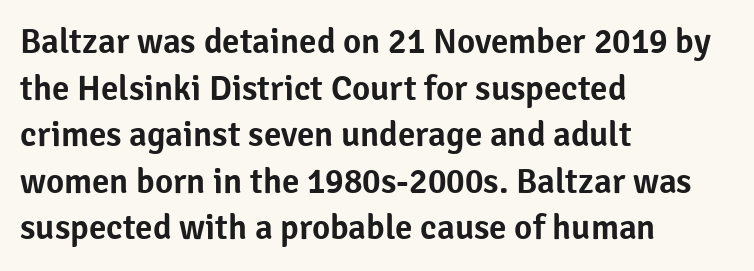
You can tell from the bare stems that sans-serif type was used. The ragged edge is on the right, which tells us the setting is flush left. Characters follow at the spacing the type designer built in. Leading matches the norm, producing a regular column. The face used here is proportionally spaced, like ordinary book or web type.
